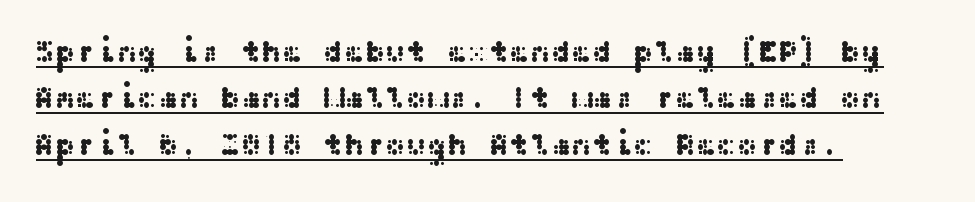
Compared with typical paragraphs, the rows here are spaced about the same. The passage shown has conventional tracking throughout. These characters rest on top of a visible drawn line. I'd call this a sans setting — the letters go barefoot.
